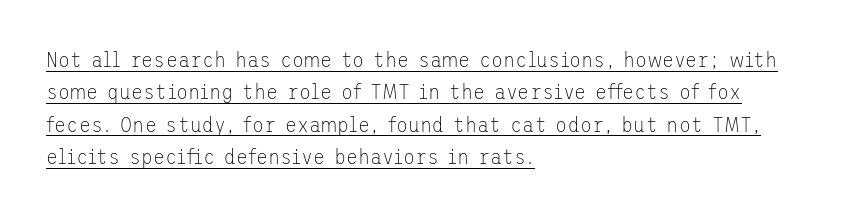
The image shows 22 px text type, upright; set left-aligned, normal line spacing (1.47x), normal letter spacing, underlined.
